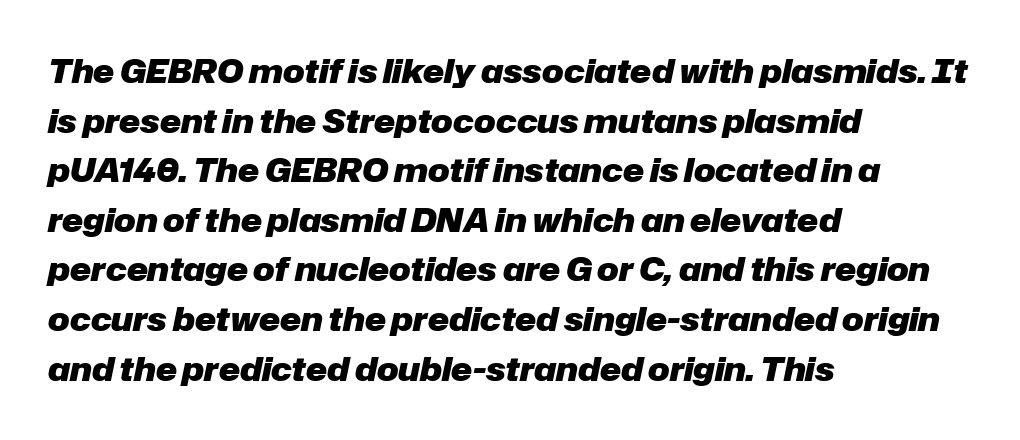
The typesetting leans heavy: a genuine bold. Interline gaps are of average width in this sample. This rendering features lettering with no underline. The letters advance in unequal steps, a hallmark of proportional type.
